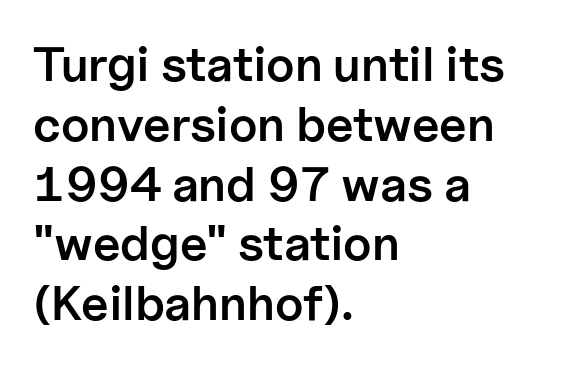
Q: Is the text bold? A: Semi-bold.
Q: Is the text italic (slanted)? A: No, it is upright.
Q: Is the typeface a serif or a sans-serif typeface? A: Sans-serif.
Q: Is the text underlined? A: No.
Q: How is the paragraph aligned? A: Left-aligned.
Q: Is the spacing between letters normal or unusually wide? A: Normal.
Q: Width (condensed, normal, or wide)? A: Normal.
Q: Stroke contrast? A: Low.
Q: x-height? A: Medium.
Q: Monospaced? A: No.
